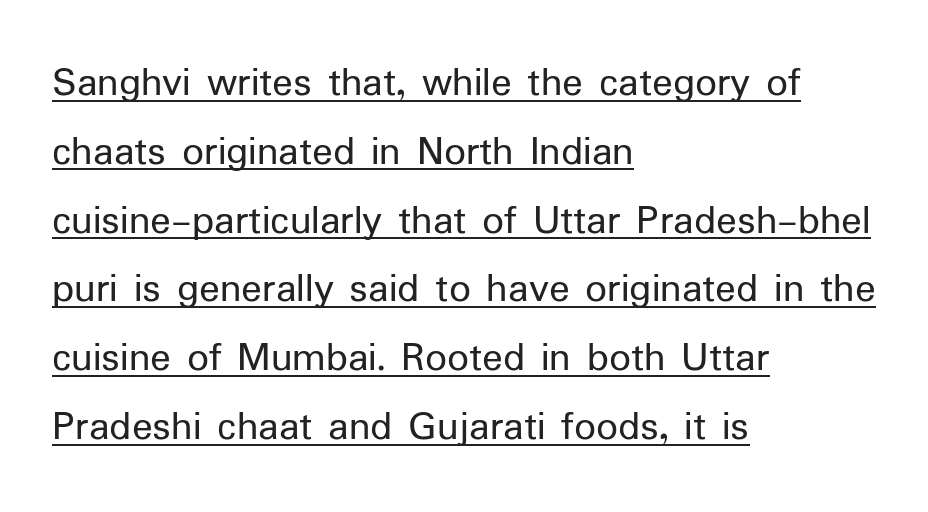
{"serif": "no", "italic": "no", "bold": "no", "weight": "regular", "width": "normal", "stroke_contrast": "low", "x_height": "medium", "monospaced": "no", "underline": "yes", "align": "left", "line_spacing": "normal", "line_spacing_ratio": 1.6, "letter_spacing": "normal", "letter_spacing_em": 0.0, "glyph_px": 43}
